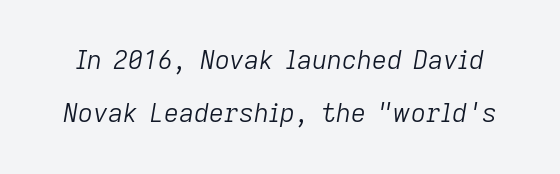
The passage shown leans; its letterforms are oblique. The space beneath each line is pristine and unruled. The passage shown is not bold in any degree. Is there much room between lines? Yes — plenty of vertical air separates them.
